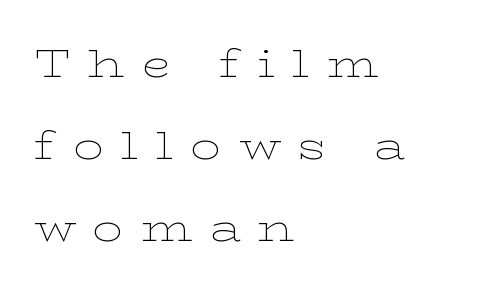
The face looks like a standard text weight, possibly lighter. You can tell it's not italic because the verticals are truly vertical. Rule under the text: the space is simply empty. Is this a fixed-width face? No — the glyphs have proportional, varying widths. A typesetter would call this heavily tracked-out type.
